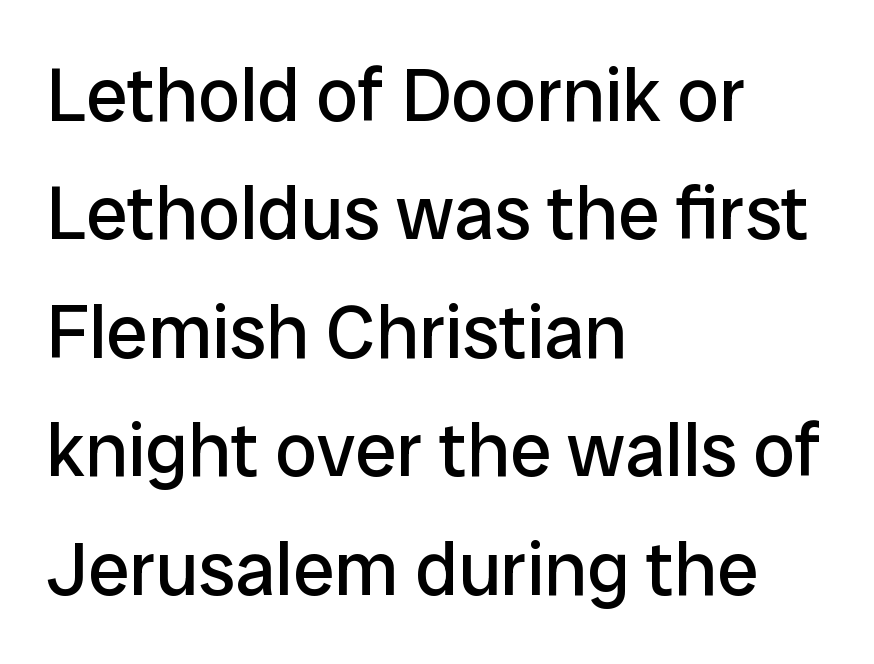
{"serif": "no", "italic": "no", "bold": "no", "weight": "regular", "width": "normal", "stroke_contrast": "low", "x_height": "medium", "monospaced": "no", "underline": "no", "align": "left", "line_spacing": "normal", "line_spacing_ratio": 1.58, "letter_spacing": "normal", "letter_spacing_em": 0.0, "glyph_px": 75}
